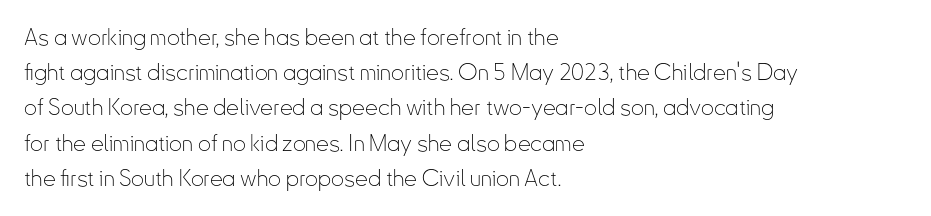
Q: Is the text bold? A: No.
Q: Is the text italic (slanted)? A: No, it is upright.
Q: Is the text underlined? A: No.
Q: How is the paragraph aligned? A: Left-aligned.
Q: Is the spacing between letters normal or unusually wide? A: Normal.
Q: Is the spacing between lines tight, normal or loose? A: Normal.
